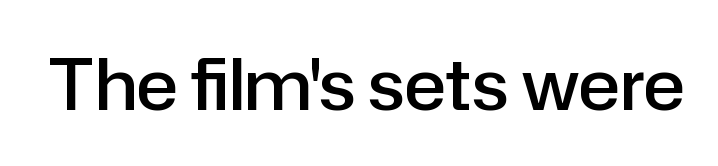
Q: Is the text bold? A: Semi-bold.
Q: Is the text italic (slanted)? A: No, it is upright.
Q: Is the typeface a serif or a sans-serif typeface? A: Sans-serif.
Q: Is the text underlined? A: No.
Q: Is the spacing between letters normal or unusually wide? A: Normal.
Q: Width (condensed, normal, or wide)? A: Normal.
Q: Stroke contrast? A: Low.
Q: x-height? A: Medium.
Q: Monospaced? A: No.
